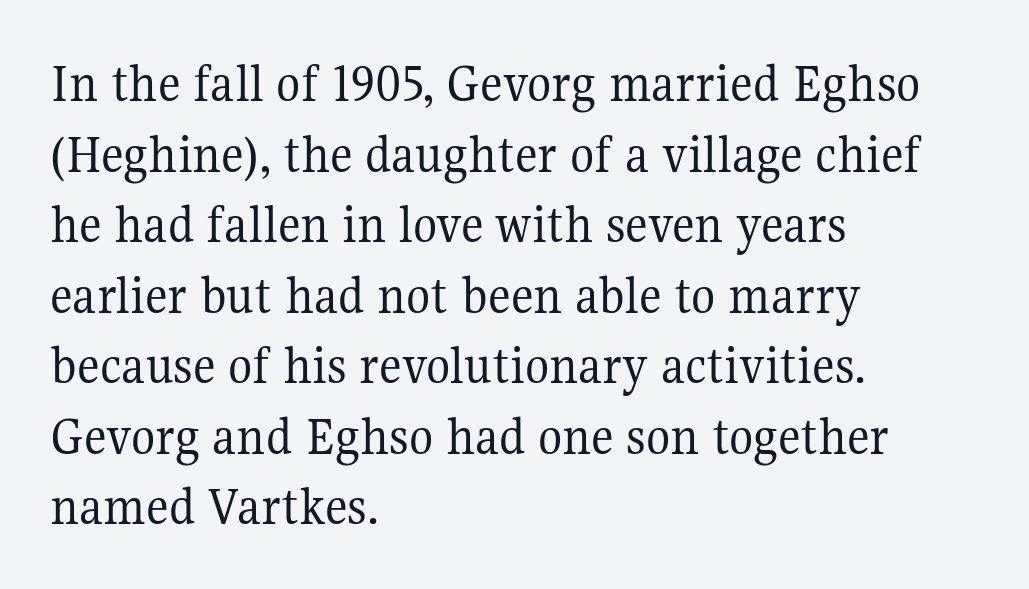
Q: Is the text bold? A: No.
Q: Is the text italic (slanted)? A: No, it is upright.
Q: Is the typeface a serif or a sans-serif typeface? A: Serif.
Q: Is the text underlined? A: No.
Q: How is the paragraph aligned? A: Left-aligned.
Q: Is the spacing between letters normal or unusually wide? A: Normal.
Q: Is the spacing between lines tight, normal or loose? A: Normal.
Q: Width (condensed, normal, or wide)? A: Normal.
Q: Stroke contrast? A: Medium.
Q: x-height? A: Medium.
Q: Monospaced? A: No.
